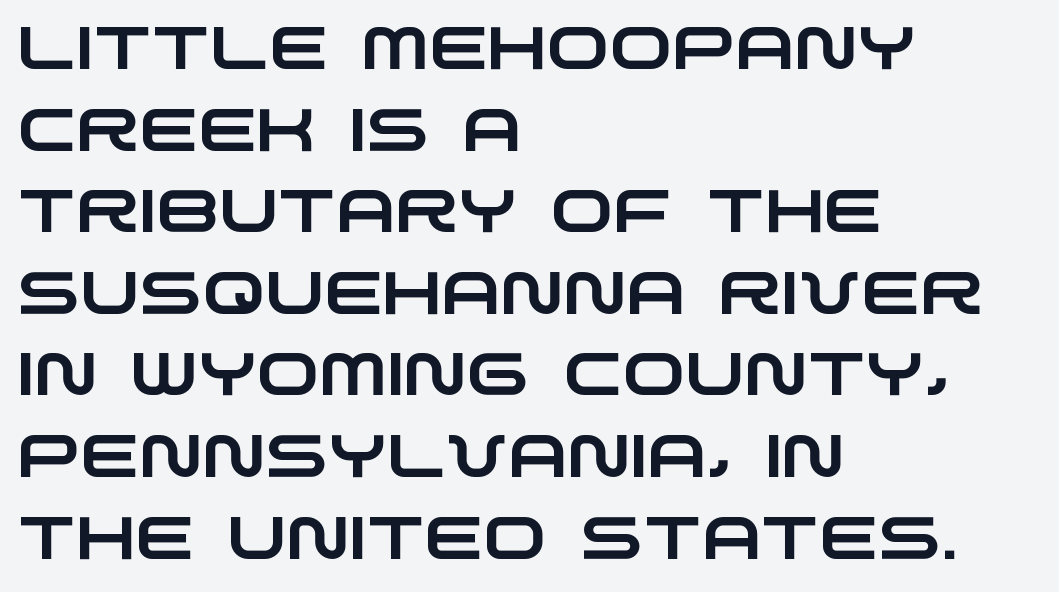
The letterforms sit shoulder to shoulder at normal distance. The passage shown is typed in a proportional face where columns would drift. If you drew a ruler down the left edge, every line would touch it. You can tell from the bare stems that sans-serif type was used.
